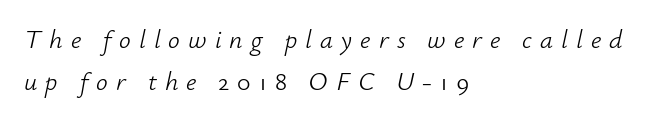
The weight tops out at a normal text grade. The lettering tilts uniformly, giving the passage an italic look. The line-height multiplier appears to be the usual default. Has an underline been added? It has not. Loose tracking; the words dissolve into strings of separated letters. Horizontally, the lines are justified to the leading edge only.
